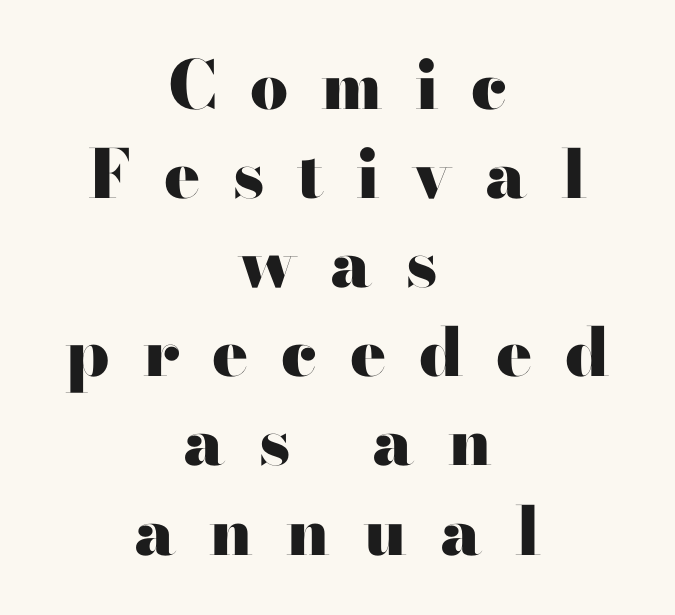
The image shows 67 px heavy, wide serif type, upright; set centered, normal line spacing (1.33x), unusually wide letter spacing (+0.49 em), not underlined; high stroke contrast and a small x-height.
